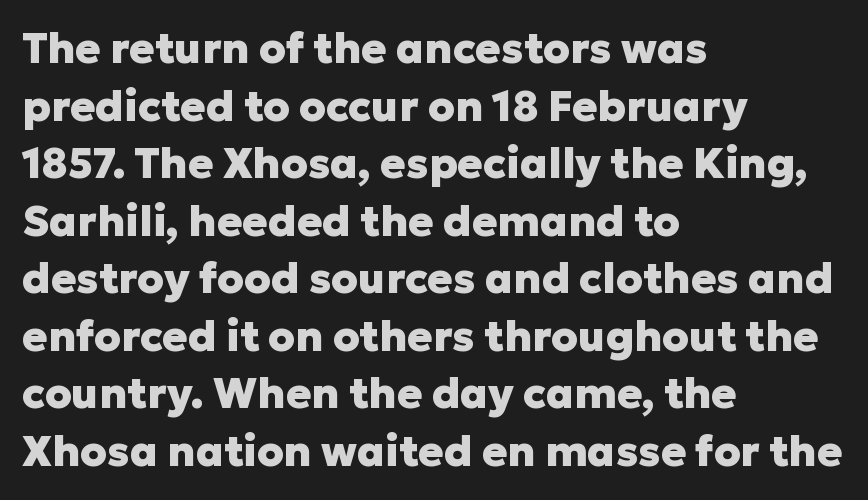
{"serif": "no", "italic": "no", "bold": "yes", "weight": "heavy", "width": "normal", "stroke_contrast": "low", "x_height": "medium", "monospaced": "no", "underline": "no", "align": "left", "line_spacing": "normal", "line_spacing_ratio": 1.37, "letter_spacing": "normal", "letter_spacing_em": 0.0, "glyph_px": 42}
